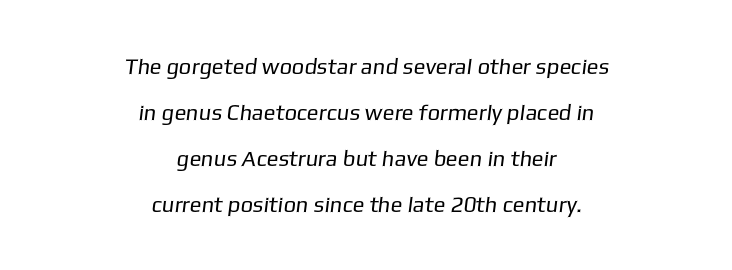
{"bold": "no", "underline": "no", "align": "center", "line_spacing": "loose", "line_spacing_ratio": 2.09, "letter_spacing": "normal", "letter_spacing_em": 0.0, "glyph_px": 22}
